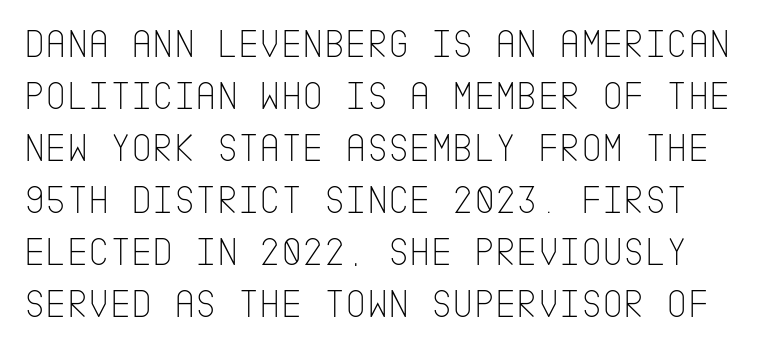
The image shows 41 px thin, condensed sans-serif type, upright; set normal line spacing (1.27x), normal letter spacing, not underlined; low stroke contrast and a large x-height.
